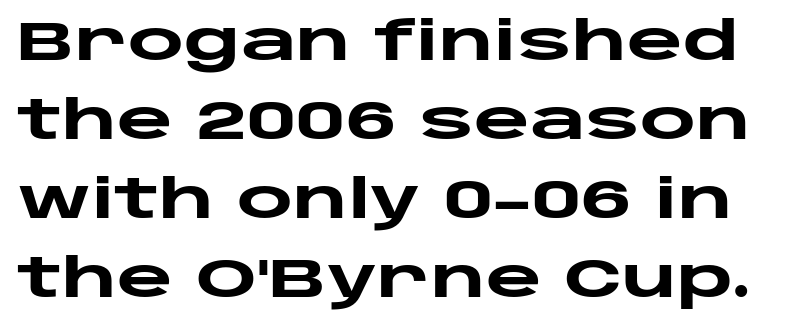
The rendering uses natural spacing where letterforms have individual widths. If you drew a line through each stem, it would be perfectly vertical. You'd pick this weight for a headline — it's a proper bold. Nothing sits at the stroke ends, so this counts as sans-serif. Caption: standard tracking, unaltered. Letters rest on an invisible, unmarked baseline.
